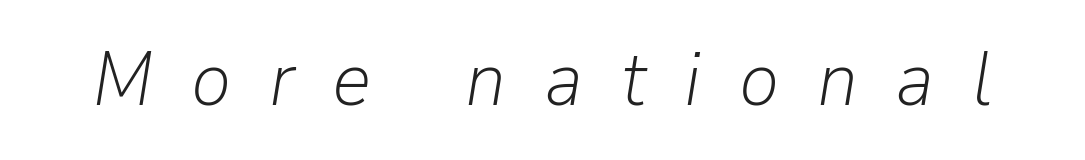
What stands out about the letter spacing? Its width — letters are far apart. The characters are drawn with everyday or finer stroke widths. The rendering applies a slant to the glyphs. A typesetter would call this proportional, since set widths differ per character. The foot of each line stays bare and open.
